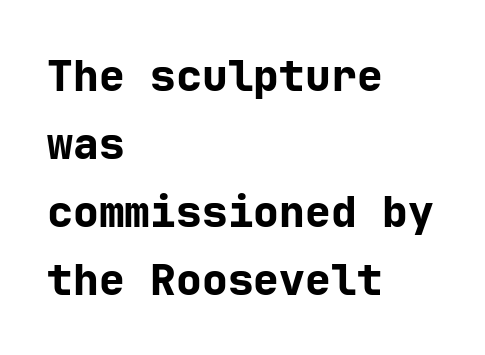
Look at the tracking — it's just the regular setting, nothing added. The text was rendered using a sans face with plain stroke endings. Decoration check: the copy has no underline. Line spacing here is normal. When letters stand straight like this, we call the style roman or upright.
